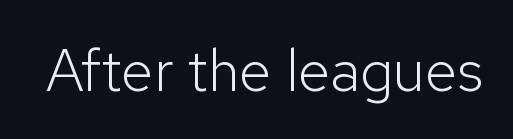
The image shows 59 px light sans-serif type, upright; set normal letter spacing, not underlined; low stroke contrast and a medium x-height.
